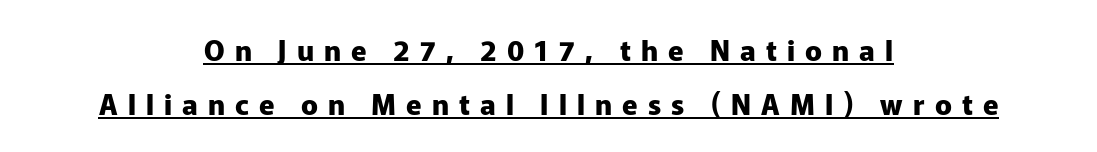
The letters stand upright; this is a roman face. Is the letter spacing exaggerated? Yes — the characters are pushed far apart. The rendering uses a bold face; every stroke is thick and dark. The text was rendered using a sans face with plain stroke endings. A great deal of white space separates one row of letters from the next.
